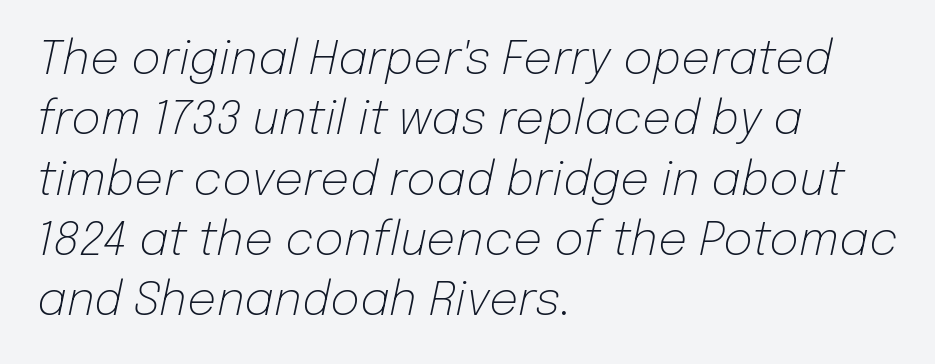
Q: Is the text bold? A: No.
Q: Is the text italic (slanted)? A: Yes, it leans right by about 12 degrees.
Q: Is the text underlined? A: No.
Q: How is the paragraph aligned? A: Left-aligned.
Q: Is the spacing between letters normal or unusually wide? A: Normal.
Q: Is the spacing between lines tight, normal or loose? A: Normal.
Q: Width (condensed, normal, or wide)? A: Normal.
Q: Stroke contrast? A: Low.
Q: x-height? A: Medium.
Q: Monospaced? A: No.
